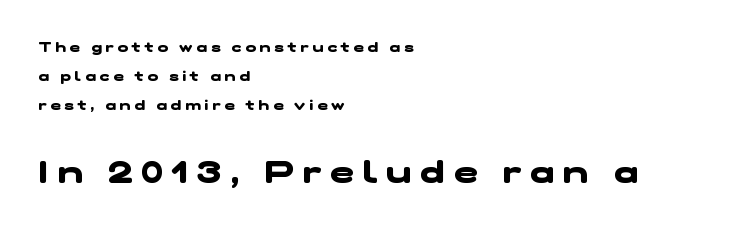
Every row of glyphs begins at an identical x-position on the left. Observe the wide spacing: letters keep a clear distance from each other. The typeface chosen for these lines omits serifs. The rendering uses natural spacing where letterforms have individual widths.
